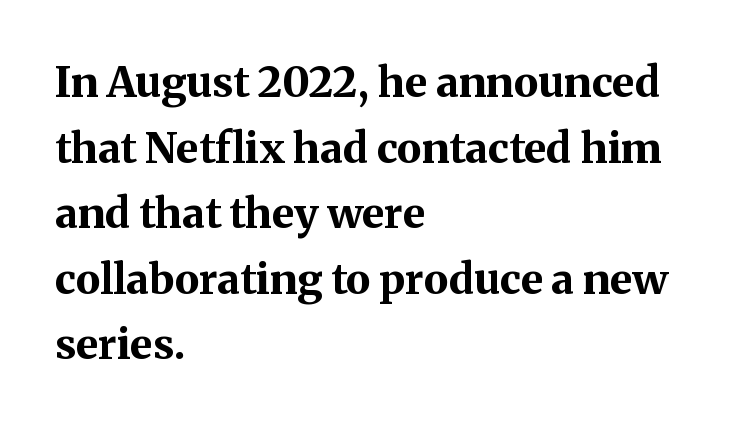
The image shows 42 px bold serif type, upright; set left-aligned, normal line spacing (1.56x), normal letter spacing, not underlined; medium stroke contrast and a medium x-height.
